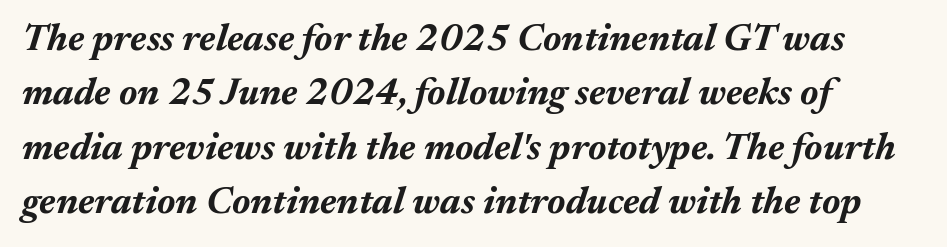
Q: Is the text bold? A: Yes.
Q: Is the text italic (slanted)? A: Yes, it leans right by about 17 degrees.
Q: Is the text underlined? A: No.
Q: How is the paragraph aligned? A: Left-aligned.
Q: Is the spacing between letters normal or unusually wide? A: Normal.
Q: Is the spacing between lines tight, normal or loose? A: Normal.
Q: Width (condensed, normal, or wide)? A: Normal.
Q: Stroke contrast? A: Medium.
Q: x-height? A: Medium.
Q: Monospaced? A: No.
